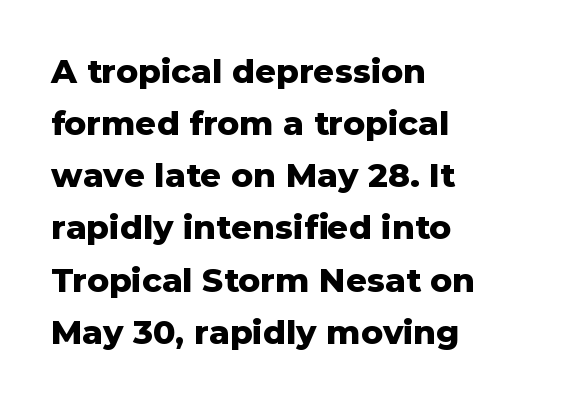
{"serif": "no", "italic": "no", "bold": "yes", "weight": "heavy", "width": "normal", "stroke_contrast": "low", "x_height": "medium", "monospaced": "no", "underline": "no", "align": "left", "line_spacing": "normal", "line_spacing_ratio": 1.58, "letter_spacing": "normal", "letter_spacing_em": 0.0, "glyph_px": 33}
